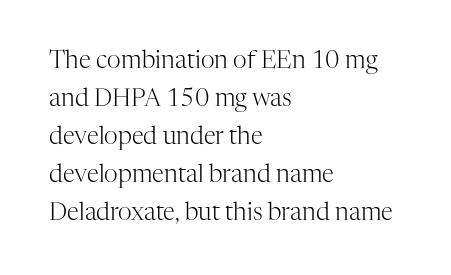
Q: Is the text bold? A: No.
Q: Is the text italic (slanted)? A: No, it is upright.
Q: Is the text underlined? A: No.
Q: How is the paragraph aligned? A: Left-aligned.
Q: Is the spacing between letters normal or unusually wide? A: Normal.
Q: Is the spacing between lines tight, normal or loose? A: Normal.
